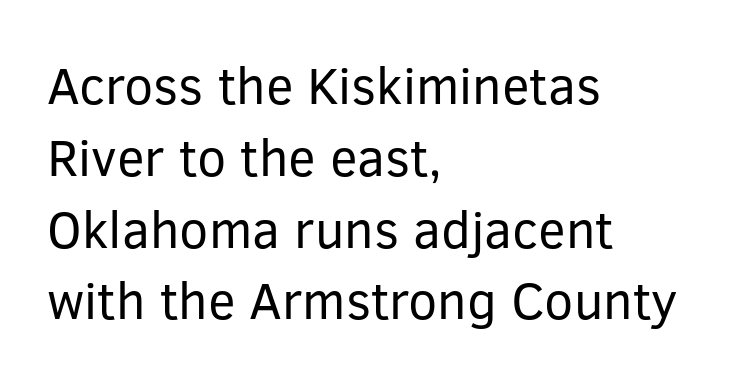
The image shows 52 px regular-weight sans-serif type, upright; set left-aligned, normal line spacing (1.38x), normal letter spacing, not underlined; low stroke contrast and a medium x-height.
